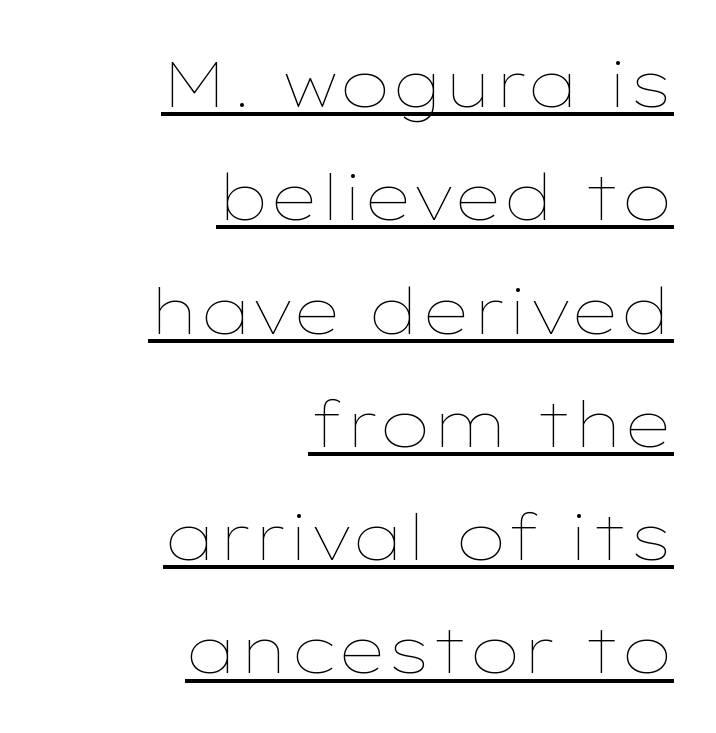
Compared with typical body copy, the letter spacing here is the same. Is this a heavy cut? Hardly; it is regular or lighter. The axis of the letterforms is exactly vertical. Underlining? Definitely there.
